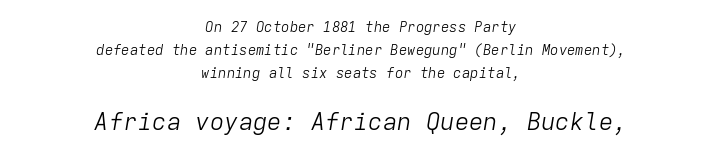
Q: Is the text bold? A: No.
Q: Is the text italic (slanted)? A: Yes, it leans right by about 9 degrees.
Q: Is the text underlined? A: No.
Q: How is the paragraph aligned? A: Centered.
Q: Is the spacing between letters normal or unusually wide? A: Normal.
Q: Is the spacing between lines tight, normal or loose? A: Normal.
Q: Which block of text is set in a larger size, the first (top) or the second (bottom)? A: The second (bottom) one.
